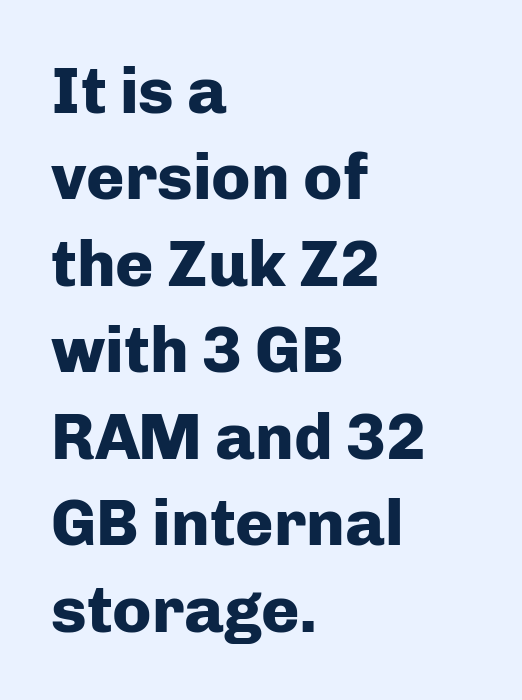
{"serif": "no", "italic": "no", "bold": "yes", "weight": "heavy", "width": "normal", "stroke_contrast": "low", "x_height": "medium", "monospaced": "no", "underline": "no", "align": "left", "line_spacing": "normal", "line_spacing_ratio": 1.33, "letter_spacing": "normal", "letter_spacing_em": 0.0, "glyph_px": 65}
